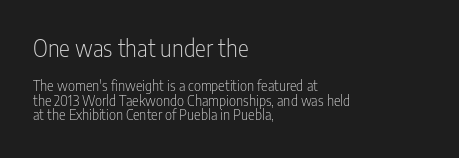
Quick note: underline off. Honestly, the letter spacing is just normal — you wouldn't notice it. Is the stroke heavy? The answer is a plain regular-or-lighter. Reading down the column, the eye jumps only a short way to each next line.
